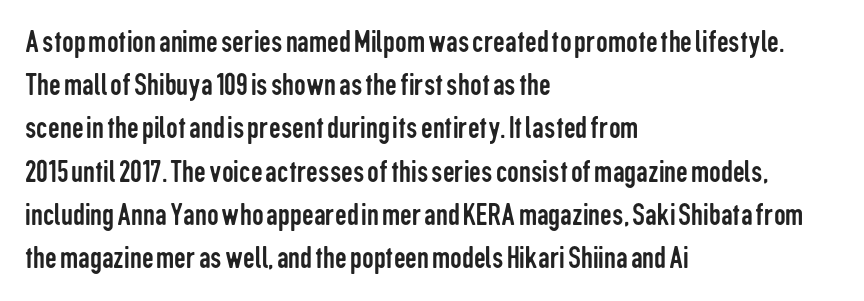
Varying glyph widths throughout — classic text-font behaviour. There is no visible air inserted between adjacent glyphs. Is there any slant? The stems are plumb. Note: no serifs on the glyphs. Horizontally, the lines are justified to the leading edge only.
